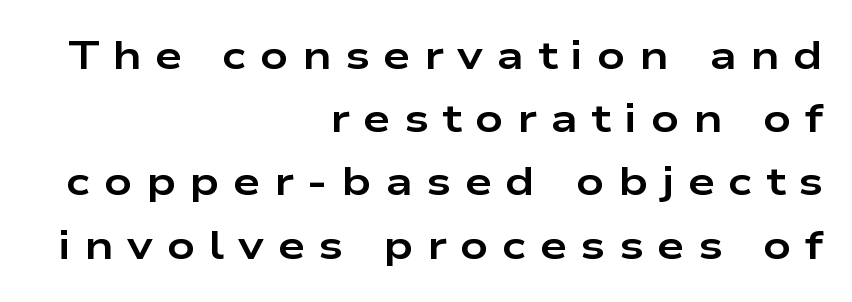
Character widths vary here, with narrow letters taking less room than wide ones. No italicization has been applied; the sample stays upright. Someone cranked the tracking dial way up on this one. The characters look thick and weighty, a clear bold. Line endings align vertically; line beginnings do not.
